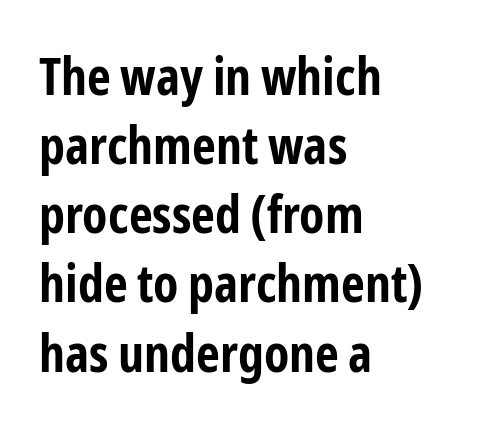
{"serif": "no", "italic": "no", "bold": "yes", "weight": "bold", "width": "condensed", "stroke_contrast": "low", "x_height": "medium", "monospaced": "no", "underline": "no", "align": "left", "line_spacing": "normal", "line_spacing_ratio": 1.33, "letter_spacing": "normal", "letter_spacing_em": 0.0, "glyph_px": 52}
